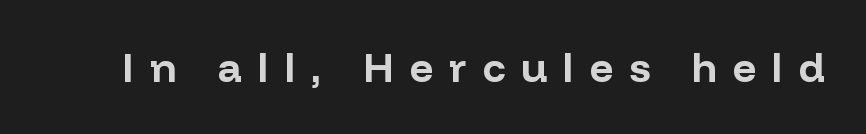
The image shows 41 px bold sans-serif type, upright; set unusually wide letter spacing (+0.39 em), not underlined; low stroke contrast and a medium x-height.
